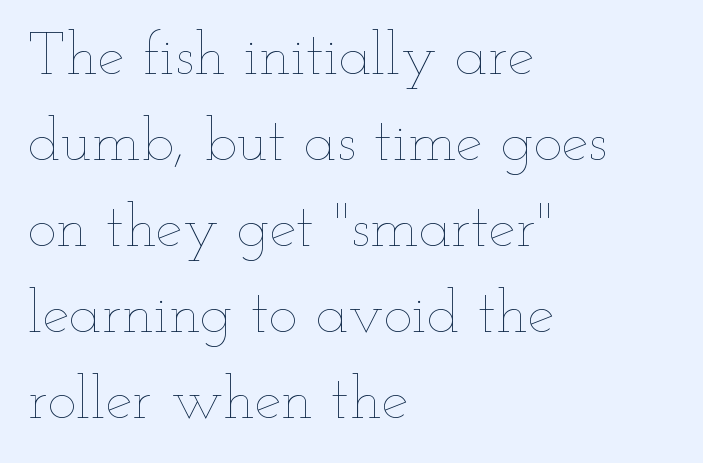
This is not heavy type; no bold has been used. Proportional: the letters do not fall into vertical columns. Compared with a centered layout, this one pins lines to the left instead. Upright lettering throughout. The line texture is even and compact thanks to regular tracking. If you measured baseline to baseline, you'd find a middling distance.
